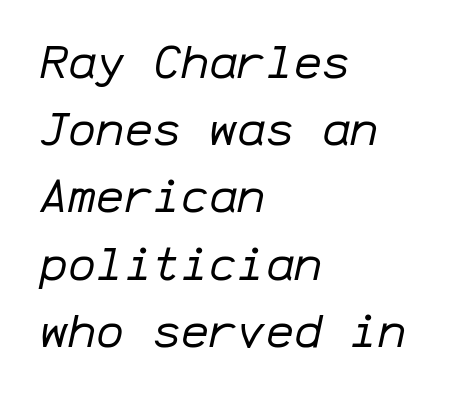
The image shows 47 px regular-weight type, italic (leaning right), monospaced; set left-aligned, normal line spacing (1.43x), normal letter spacing, not underlined; low stroke contrast and a medium x-height.
